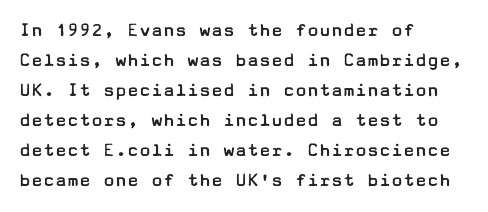
Q: Is the text bold? A: No.
Q: Is the text italic (slanted)? A: No, it is upright.
Q: Is the text underlined? A: No.
Q: How is the paragraph aligned? A: Left-aligned.
Q: Is the spacing between letters normal or unusually wide? A: Normal.
Q: Is the spacing between lines tight, normal or loose? A: Normal.
